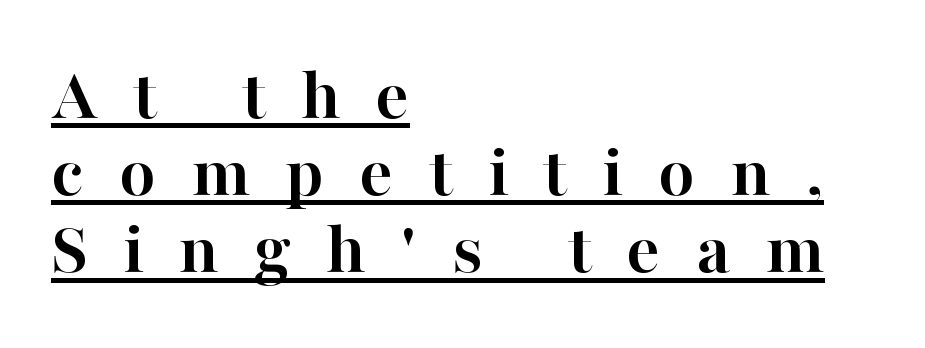
The image shows 75 px semibold serif type, upright; set left-aligned, tight line spacing (1.03x), unusually wide letter spacing (+0.47 em), underlined; high stroke contrast and a medium x-height.
